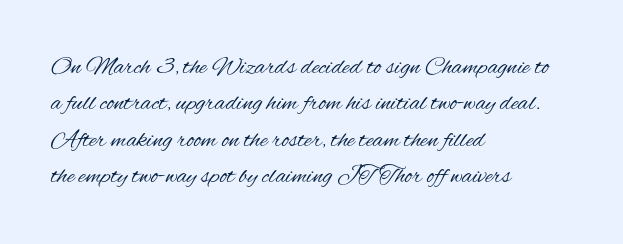
{"bold": "no", "underline": "no", "align": "left", "line_spacing": "normal", "line_spacing_ratio": 1.46, "letter_spacing": "normal", "letter_spacing_em": 0.0, "glyph_px": 25}
